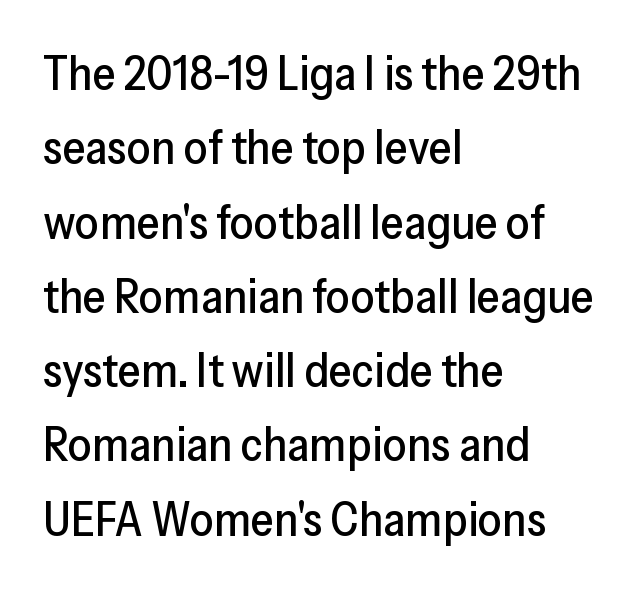
Q: Is the text italic (slanted)? A: No, it is upright.
Q: Is the typeface a serif or a sans-serif typeface? A: Sans-serif.
Q: Is the text underlined? A: No.
Q: How is the paragraph aligned? A: Left-aligned.
Q: Is the spacing between letters normal or unusually wide? A: Normal.
Q: Is the spacing between lines tight, normal or loose? A: Normal.
Q: Width (condensed, normal, or wide)? A: Normal.
Q: Stroke contrast? A: Low.
Q: x-height? A: Medium.
Q: Monospaced? A: No.
